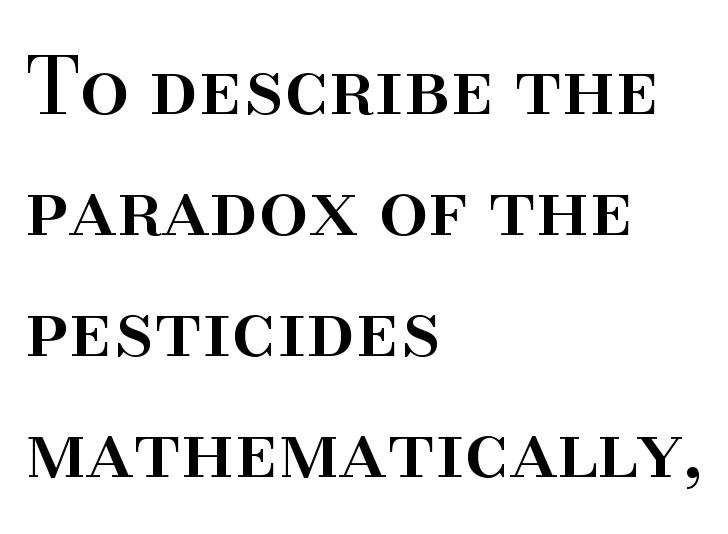
Is this a fixed-width face? No — the glyphs have proportional, varying widths. Descenders are the only things crossing below the line. It's the straight-up-and-down kind of type. This sample is left-justified, so line endings fall wherever the words run out.
